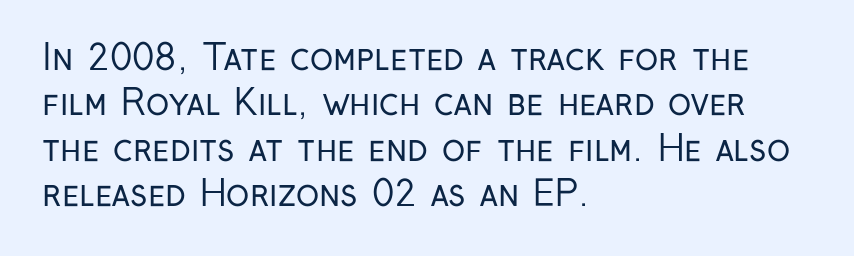
The image shows 35 px regular-weight, condensed sans-serif type, upright; set left-aligned, normal line spacing (1.3x), normal letter spacing, not underlined; low stroke contrast and a medium x-height.
